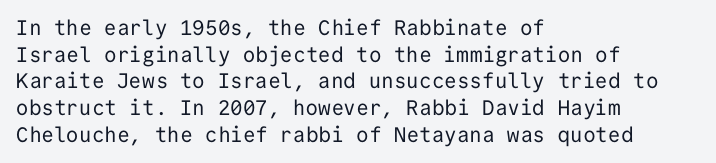
Q: Is the text bold? A: No.
Q: Is the text italic (slanted)? A: No, it is upright.
Q: Is the text underlined? A: No.
Q: How is the paragraph aligned? A: Left-aligned.
Q: Is the spacing between letters normal or unusually wide? A: Normal.
Q: Is the spacing between lines tight, normal or loose? A: Normal.
